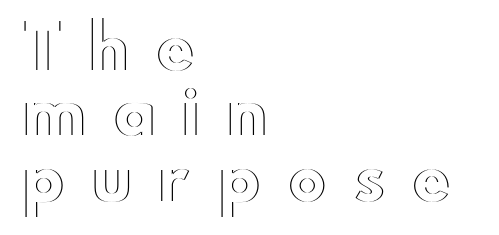
{"italic": "no", "width": "wide", "x_height": "small", "monospaced": "no", "underline": "no", "align": "left", "line_spacing": "tight", "line_spacing_ratio": 1.09, "letter_spacing": "wide", "letter_spacing_em": 0.42, "glyph_px": 60}
